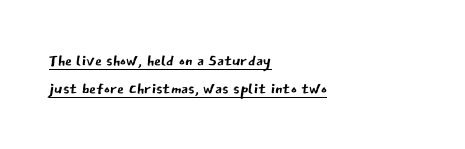
Q: Is the text bold? A: No.
Q: Is the text italic (slanted)? A: No, it is upright.
Q: Is the text underlined? A: Yes.
Q: How is the paragraph aligned? A: Left-aligned.
Q: Is the spacing between letters normal or unusually wide? A: Normal.
Q: Is the spacing between lines tight, normal or loose? A: Normal.
